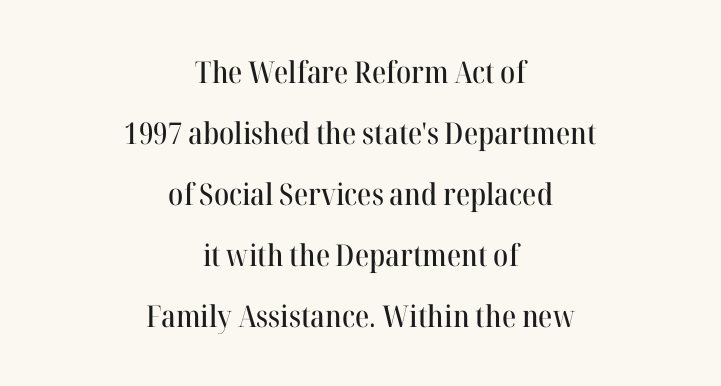
The image shows 30 px serif type, upright; set centered, loose line spacing (2.03x), normal letter spacing, not underlined; high stroke contrast and a medium x-height.
